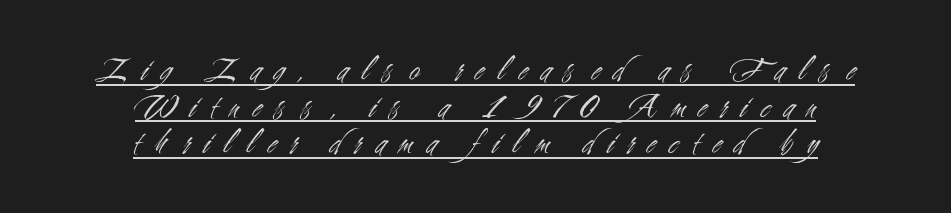
Spacing verdict: proportional, widths tailored to each character. The face used here appears with an underline applied. This is not heavy type; no bold has been used. Honestly, the letter spacing is so wide it's the main thing you notice.
